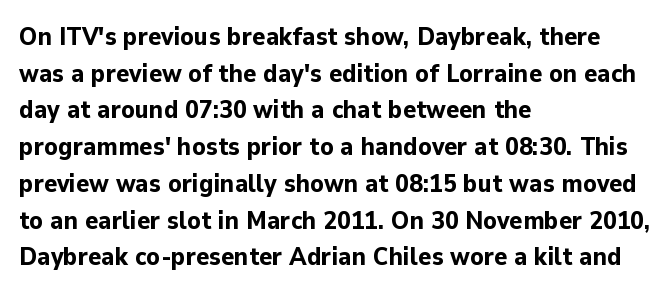
{"italic": "no", "bold": "yes", "underline": "no", "align": "left", "line_spacing": "normal", "line_spacing_ratio": 1.47, "letter_spacing": "normal", "letter_spacing_em": 0.0, "glyph_px": 25}
